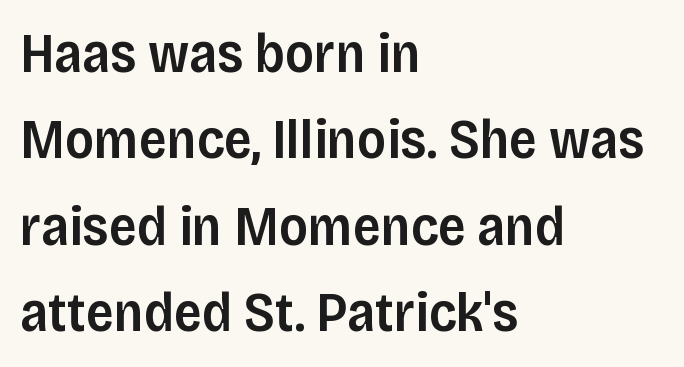
{"serif": "no", "italic": "no", "bold": "semi", "weight": "semibold", "width": "normal", "stroke_contrast": "low", "x_height": "large", "monospaced": "no", "underline": "no", "align": "left", "line_spacing": "normal", "line_spacing_ratio": 1.57, "letter_spacing": "normal", "letter_spacing_em": 0.0, "glyph_px": 55}
